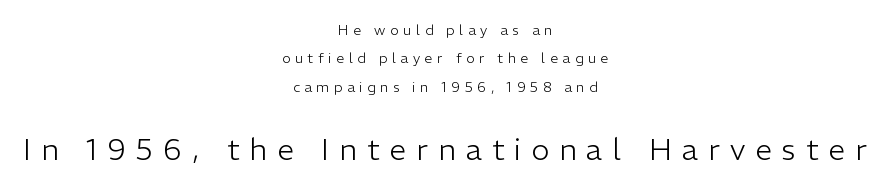
The image shows 30 px light sans-serif type, upright; set centered, loose line spacing (2.03x), unusually wide letter spacing (+0.34 em), not underlined; the second (bottom) block is 2.14x larger; low stroke contrast and a medium x-height.
